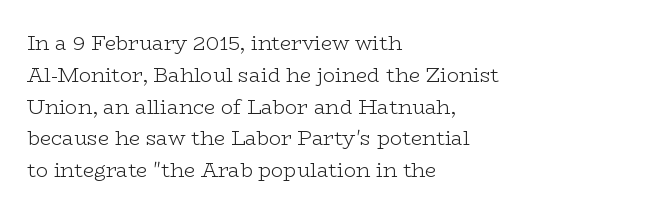
{"italic": "no", "bold": "no", "underline": "no", "align": "left", "line_spacing": "normal", "line_spacing_ratio": 1.59, "letter_spacing": "normal", "letter_spacing_em": 0.0, "glyph_px": 20}
